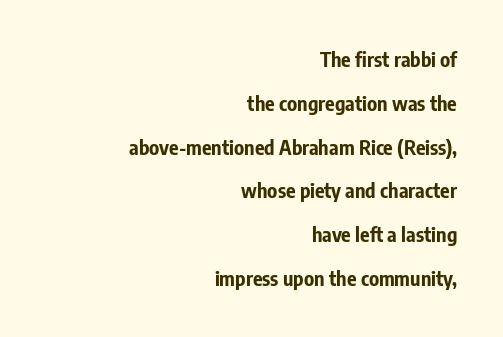
The image shows 20 px bold type, upright; set right-aligned, loose line spacing (2.19x), normal letter spacing, not underlined.
